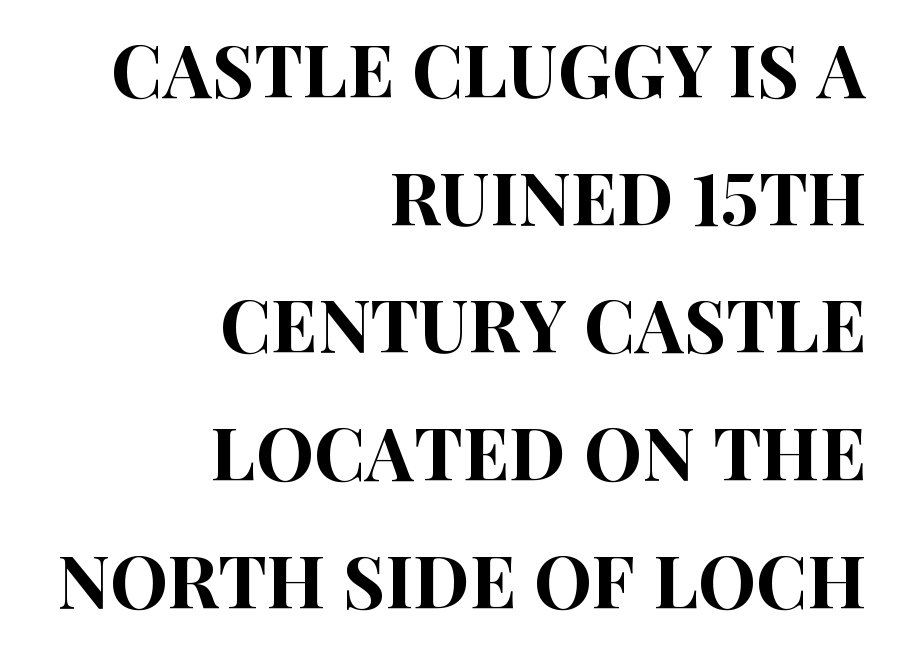
{"serif": "no", "italic": "no", "width": "condensed", "stroke_contrast": "high", "x_height": "large", "monospaced": "no", "underline": "no", "align": "right", "line_spacing_ratio": 1.75, "letter_spacing": "normal", "letter_spacing_em": 0.0, "glyph_px": 73}
